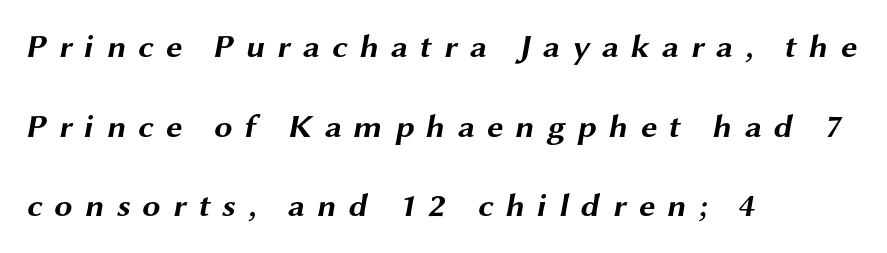
The image shows 33 px bold, wide sans-serif type; set left-aligned, loose line spacing (2.41x), unusually wide letter spacing (+0.36 em), not underlined; medium stroke contrast and a medium x-height.
